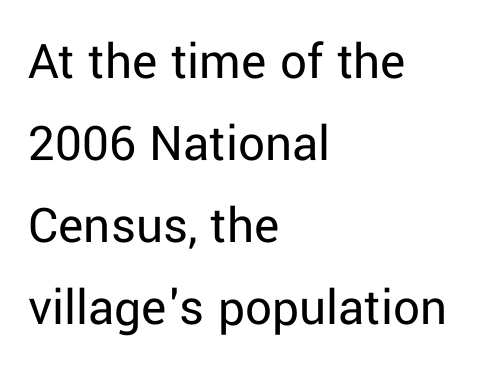
The image shows 53 px regular-weight sans-serif type, upright; set left-aligned, normal line spacing (1.55x), normal letter spacing, not underlined; low stroke contrast and a medium x-height.
